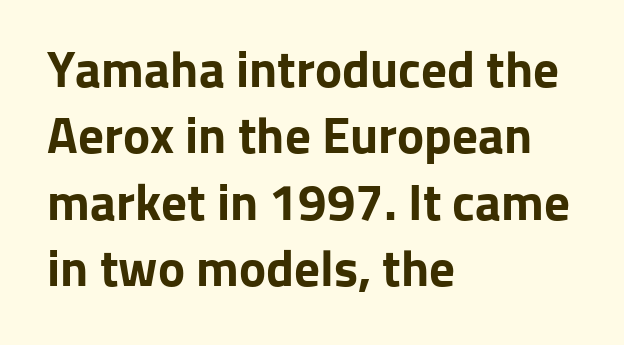
{"serif": "no", "italic": "no", "bold": "yes", "weight": "bold", "width": "normal", "stroke_contrast": "low", "x_height": "medium", "monospaced": "no", "underline": "no", "align": "left", "line_spacing": "normal", "line_spacing_ratio": 1.3, "letter_spacing": "normal", "letter_spacing_em": 0.0, "glyph_px": 51}
